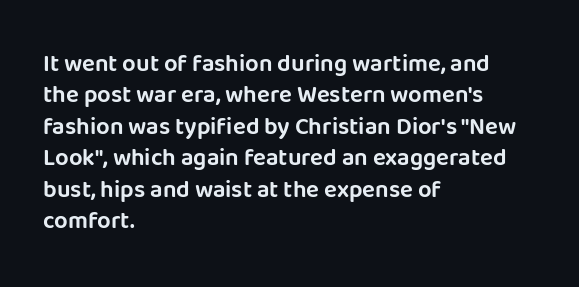
{"italic": "no", "underline": "no", "align": "left", "line_spacing": "normal", "line_spacing_ratio": 1.31, "letter_spacing": "normal", "letter_spacing_em": 0.0, "glyph_px": 24}
